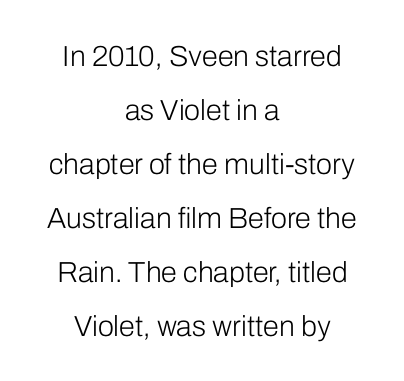
{"serif": "no", "italic": "no", "bold": "no", "weight": "light", "width": "normal", "stroke_contrast": "low", "x_height": "medium", "monospaced": "no", "underline": "no", "align": "center", "line_spacing_ratio": 1.86, "letter_spacing": "normal", "letter_spacing_em": 0.0, "glyph_px": 29}
